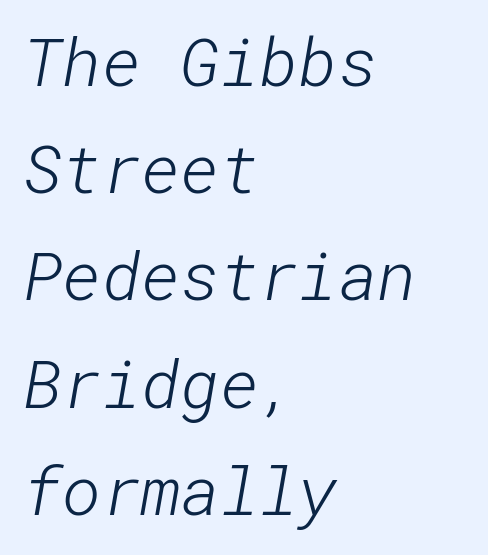
{"serif": "no", "bold": "no", "weight": "light", "width": "normal", "stroke_contrast": "low", "x_height": "medium", "underline": "no", "align": "left", "line_spacing": "normal", "line_spacing_ratio": 1.6, "letter_spacing": "normal", "letter_spacing_em": 0.0, "glyph_px": 67}
